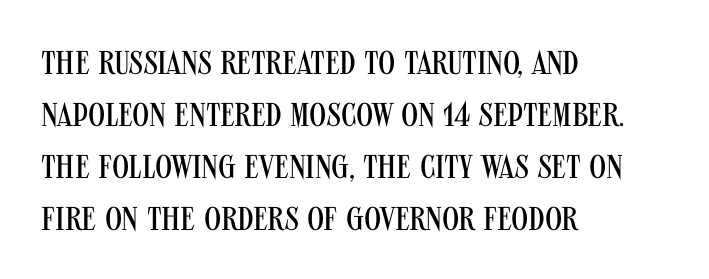
Q: Is the text bold? A: No.
Q: Is the text italic (slanted)? A: No, it is upright.
Q: Is the typeface a serif or a sans-serif typeface? A: Sans-serif.
Q: Is the text underlined? A: No.
Q: How is the paragraph aligned? A: Left-aligned.
Q: Is the spacing between letters normal or unusually wide? A: Normal.
Q: Is the spacing between lines tight, normal or loose? A: Normal.
Q: Width (condensed, normal, or wide)? A: Condensed.
Q: Stroke contrast? A: Medium.
Q: x-height? A: Large.
Q: Monospaced? A: No.
